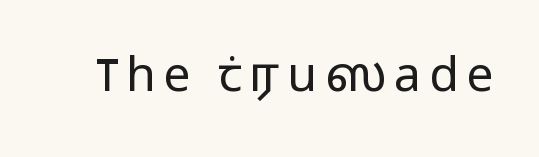
The image shows 48 px light, wide sans-serif type, upright; set not underlined; low stroke contrast and a medium x-height.
